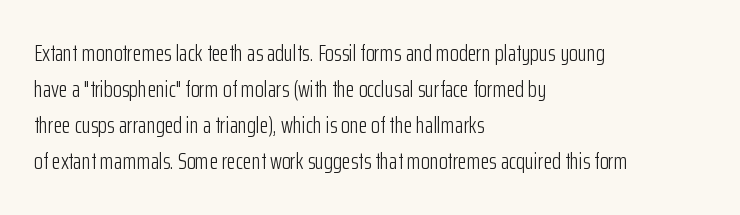
The image shows 23 px text type, upright; set left-aligned, normal line spacing (1.57x), normal letter spacing, not underlined.
